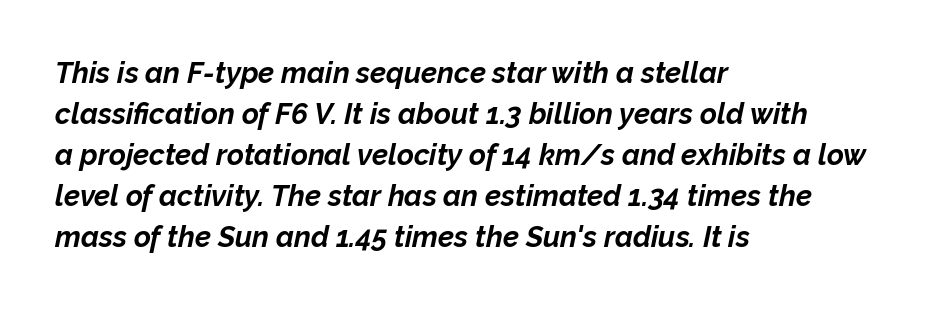
Q: Is the text bold? A: Yes.
Q: Is the text italic (slanted)? A: Yes, it leans right by about 12 degrees.
Q: Is the text underlined? A: No.
Q: How is the paragraph aligned? A: Left-aligned.
Q: Is the spacing between letters normal or unusually wide? A: Normal.
Q: Is the spacing between lines tight, normal or loose? A: Normal.
Q: Width (condensed, normal, or wide)? A: Normal.
Q: Stroke contrast? A: Low.
Q: x-height? A: Medium.
Q: Monospaced? A: No.
